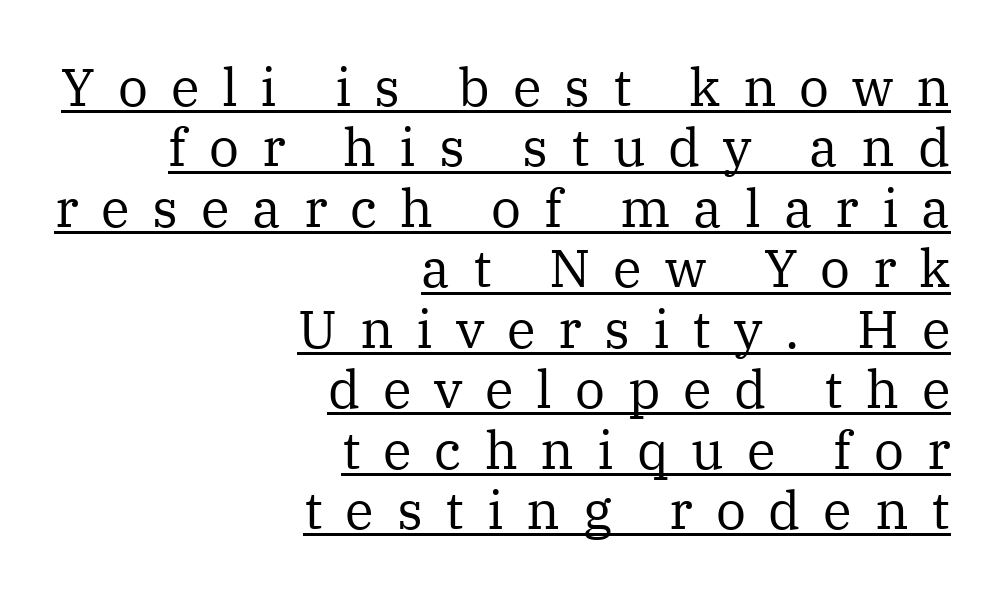
Q: Is the text bold? A: No.
Q: Is the text italic (slanted)? A: No, it is upright.
Q: Is the typeface a serif or a sans-serif typeface? A: Serif.
Q: Is the text underlined? A: Yes.
Q: How is the paragraph aligned? A: Right-aligned.
Q: Is the spacing between letters normal or unusually wide? A: Unusually wide.
Q: Is the spacing between lines tight, normal or loose? A: Tight.
Q: Width (condensed, normal, or wide)? A: Normal.
Q: Stroke contrast? A: Medium.
Q: x-height? A: Medium.
Q: Monospaced? A: No.
